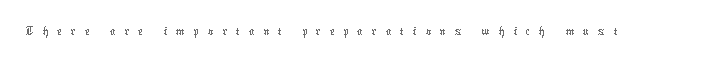
{"italic": "no", "bold": "no", "weight": "thin", "width": "normal", "stroke_contrast": "low", "x_height": "medium", "monospaced": "no", "underline": "no", "letter_spacing": "wide", "letter_spacing_em": 0.31, "glyph_px": 28}
